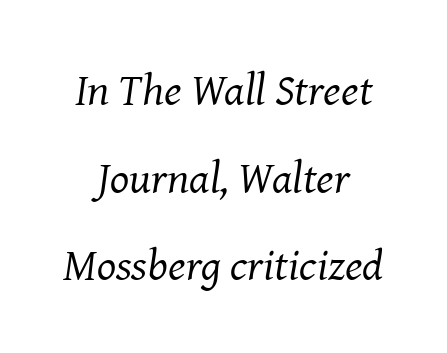
A typesetter would call this proportional, since set widths differ per character. Centered paragraph, ragged on both sides. The tracking reads as untouched default to a designer's eye. Successive baselines arrive slowly, with a big drop between each.
